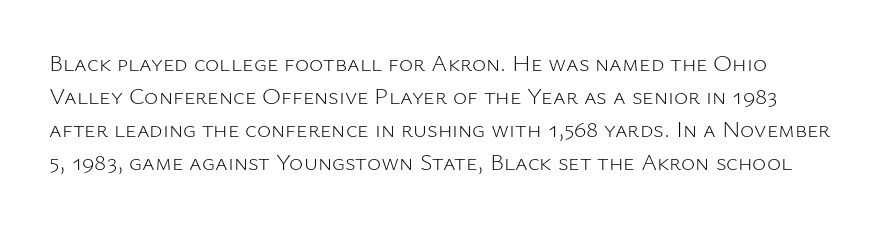
Q: Is the text bold? A: No.
Q: Is the text italic (slanted)? A: No, it is upright.
Q: Is the text underlined? A: No.
Q: Is the spacing between letters normal or unusually wide? A: Normal.
Q: Is the spacing between lines tight, normal or loose? A: Normal.
